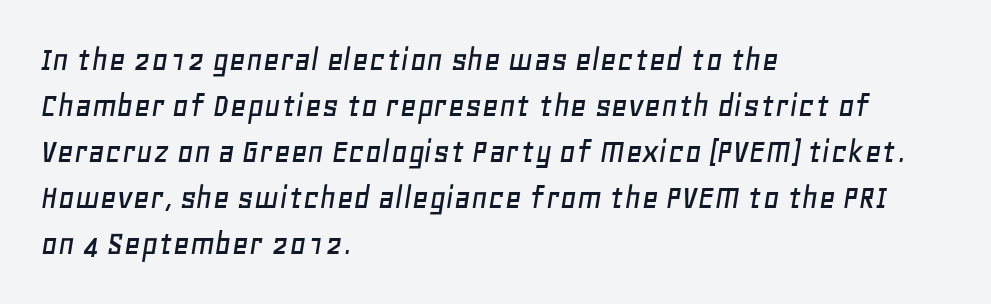
Emphasis-style slanted type is in use. The lines are quadded left. Think of a printed novel: that variable character pitch is what you see here. Is the letter spacing exaggerated? No — it looks like the ordinary default. The rendering uses a moderate line-height, typical for paragraphs. A bare baseline throughout the passage.
